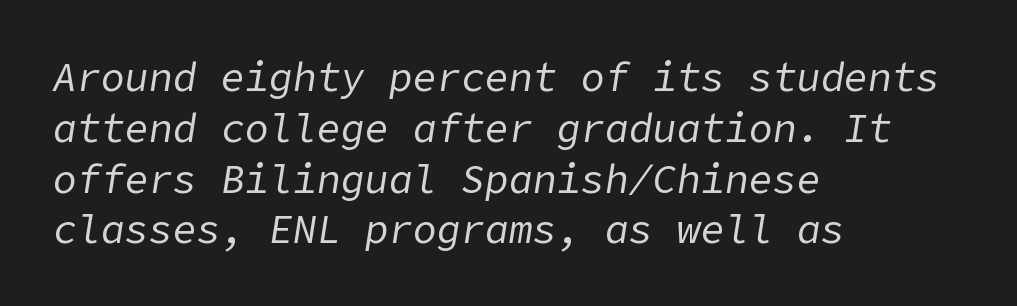
Q: Is the text bold? A: No.
Q: Is the text italic (slanted)? A: Yes, it leans right by about 9 degrees.
Q: Is the text underlined? A: No.
Q: How is the paragraph aligned? A: Left-aligned.
Q: Is the spacing between letters normal or unusually wide? A: Normal.
Q: Is the spacing between lines tight, normal or loose? A: Normal.
Q: Width (condensed, normal, or wide)? A: Normal.
Q: Stroke contrast? A: Low.
Q: x-height? A: Medium.
